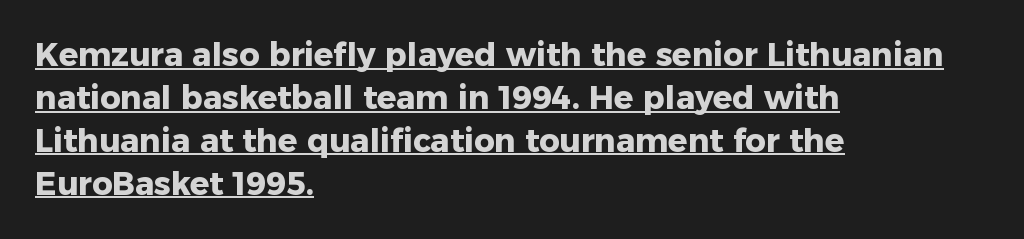
Q: Is the text bold? A: Yes.
Q: Is the text italic (slanted)? A: No, it is upright.
Q: Is the typeface a serif or a sans-serif typeface? A: Sans-serif.
Q: Is the text underlined? A: Yes.
Q: How is the paragraph aligned? A: Left-aligned.
Q: Is the spacing between letters normal or unusually wide? A: Normal.
Q: Is the spacing between lines tight, normal or loose? A: Normal.
Q: Width (condensed, normal, or wide)? A: Normal.
Q: Stroke contrast? A: Low.
Q: x-height? A: Medium.
Q: Monospaced? A: No.
